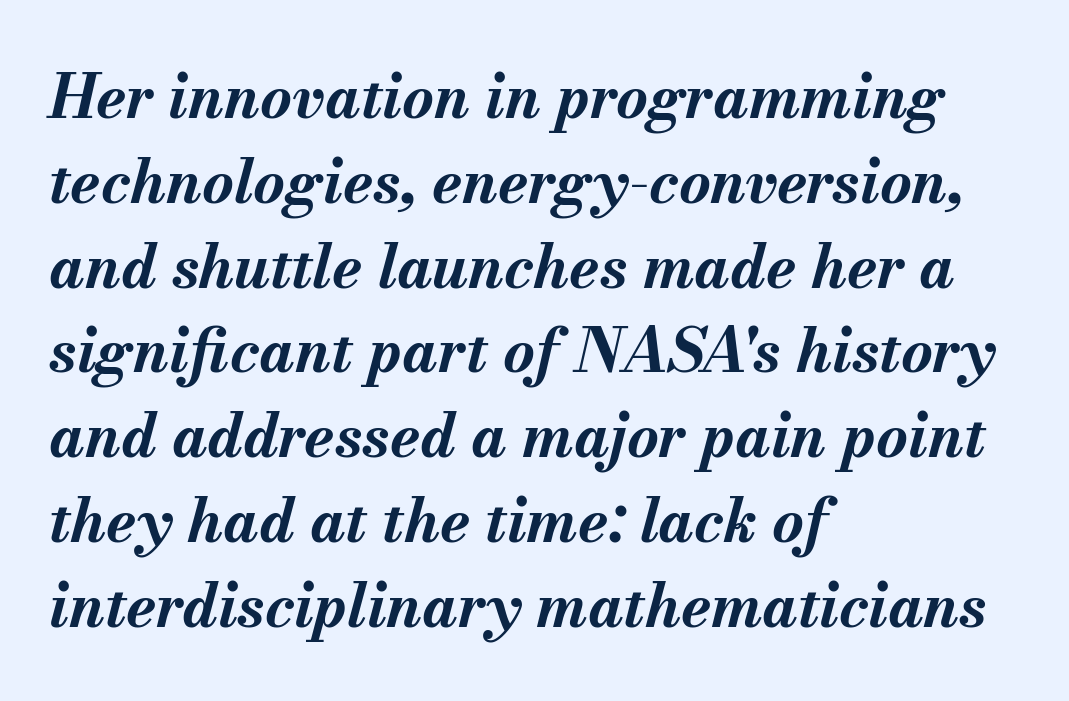
{"italic": "yes", "lean": "right", "slant_degrees": 13, "bold": "yes", "weight": "bold", "width": "normal", "stroke_contrast": "medium", "x_height": "small", "monospaced": "no", "underline": "no", "align": "left", "line_spacing": "normal", "line_spacing_ratio": 1.39, "letter_spacing": "normal", "letter_spacing_em": 0.0, "glyph_px": 61}
